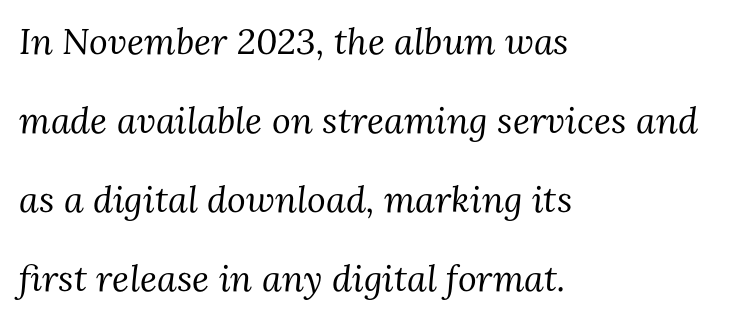
{"serif": "yes", "italic": "yes", "lean": "right", "slant_degrees": 3, "bold": "no", "weight": "regular", "width": "normal", "stroke_contrast": "medium", "x_height": "medium", "monospaced": "no", "underline": "no", "align": "left", "line_spacing": "loose", "line_spacing_ratio": 2.19, "letter_spacing": "normal", "letter_spacing_em": 0.0, "glyph_px": 36}
